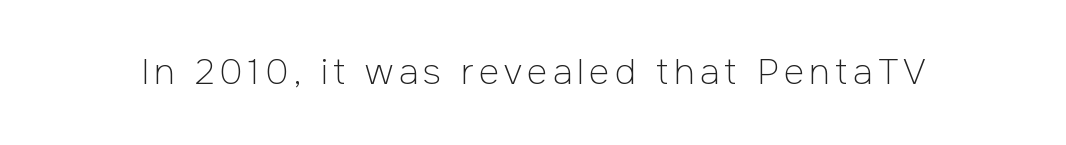
The image shows 35 px light sans-serif type, upright; set not underlined; low stroke contrast and a medium x-height.
